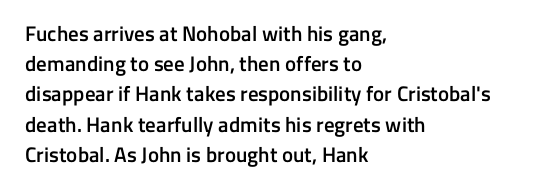
The image shows 21 px text type, upright; set left-aligned, normal line spacing (1.44x), normal letter spacing, not underlined.
